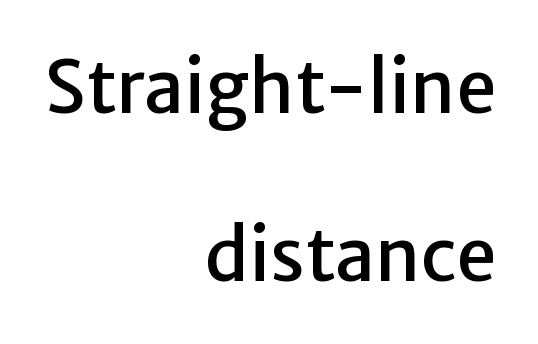
Think of a printed novel: that variable character pitch is what you see here. Descenders are the only things crossing below the line. The line texture is even and compact thanks to regular tracking. Upright lettering throughout.
